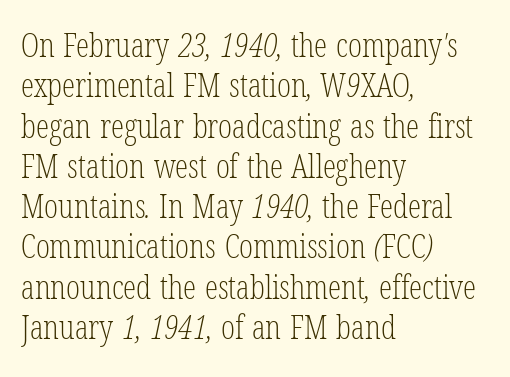
The image shows 33 px light, condensed serif type; set left-aligned, line spacing 1.22x, normal letter spacing, not underlined; low stroke contrast and a medium x-height.
